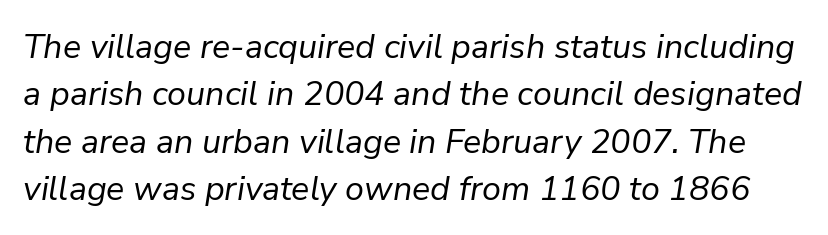
The image shows 34 px regular-weight type, italic (leaning right); set normal line spacing (1.39x), normal letter spacing, not underlined; low stroke contrast and a medium x-height.
